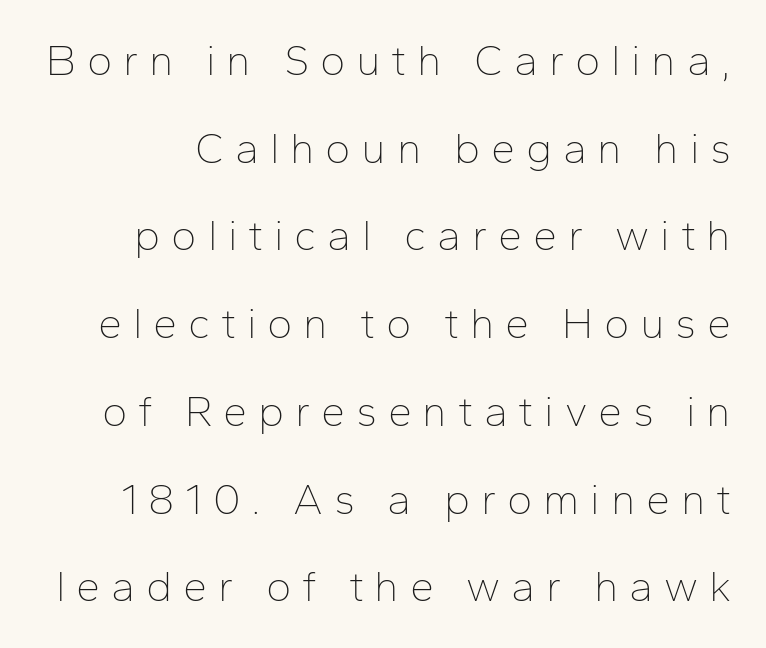
Quick note: underline off. Looks like regular typesetting: each glyph gets only the width it needs. Stroke thickness stays within the range of a standard reading face or lighter. Does the leading feel generous? Absolutely, it's lavish.
